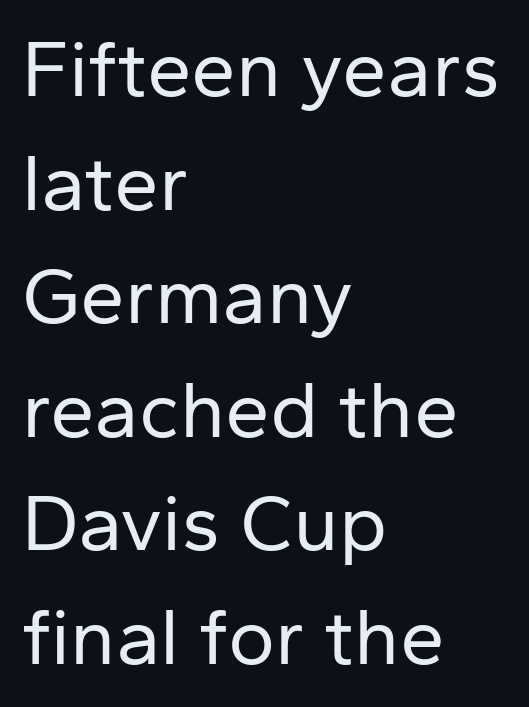
The image shows 80 px regular-weight sans-serif type, upright; set left-aligned, normal line spacing (1.42x), normal letter spacing, not underlined; low stroke contrast and a medium x-height.
